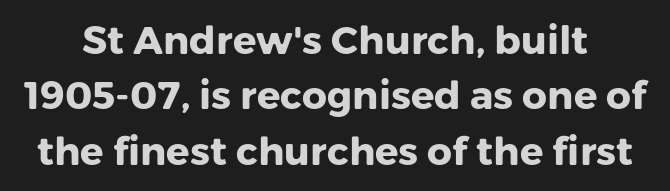
The image shows 39 px heavy sans-serif type, upright; set normal line spacing (1.42x), normal letter spacing, not underlined; low stroke contrast and a medium x-height.
